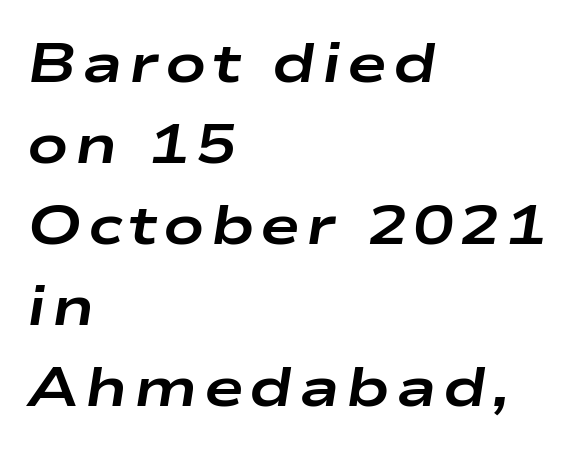
Q: Is the text bold? A: Yes.
Q: Is the text italic (slanted)? A: Yes, it leans right by about 9 degrees.
Q: Is the text underlined? A: No.
Q: How is the paragraph aligned? A: Left-aligned.
Q: Is the spacing between lines tight, normal or loose? A: Normal.
Q: Width (condensed, normal, or wide)? A: Wide.
Q: Stroke contrast? A: Low.
Q: x-height? A: Medium.
Q: Monospaced? A: No.
